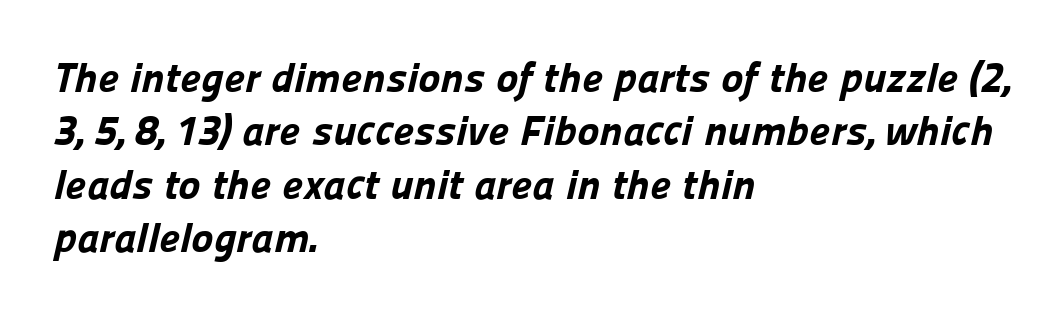
The image shows 42 px bold sans-serif type; set left-aligned, normal line spacing (1.27x), normal letter spacing, not underlined; low stroke contrast and a medium x-height.
